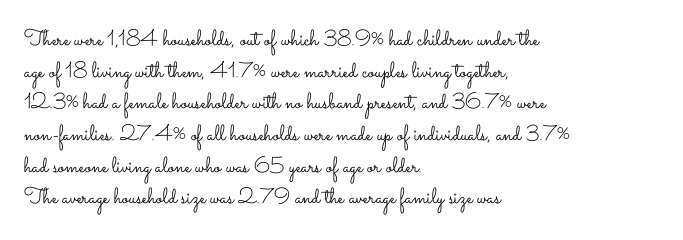
Q: Is the text bold? A: No.
Q: Is the text italic (slanted)? A: Yes.
Q: Is the text underlined? A: No.
Q: How is the paragraph aligned? A: Left-aligned.
Q: Is the spacing between letters normal or unusually wide? A: Normal.
Q: Is the spacing between lines tight, normal or loose? A: Normal.
